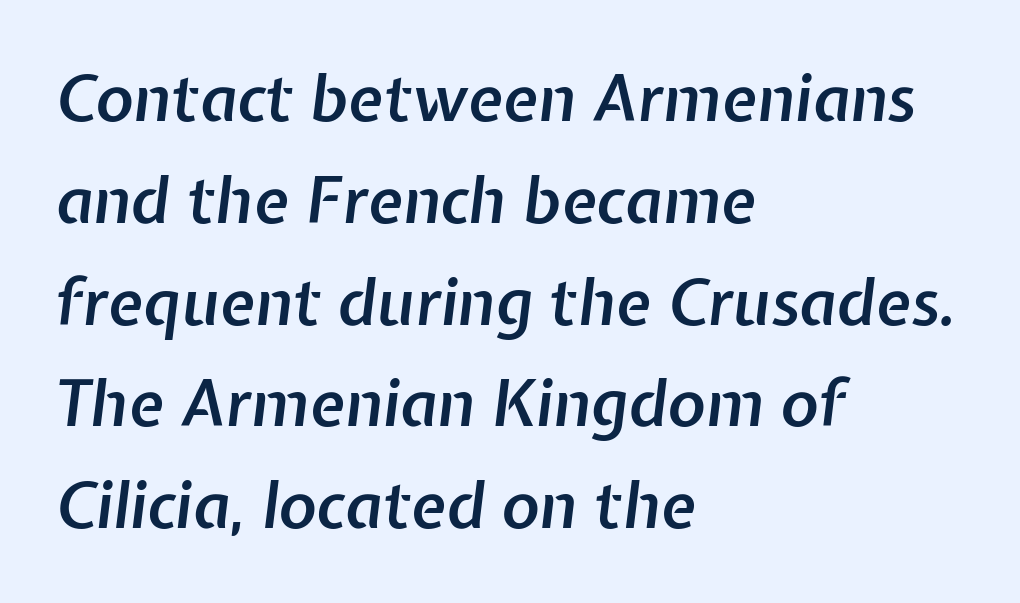
{"italic": "yes", "lean": "right", "slant_degrees": 7, "bold": "semi", "weight": "semibold", "width": "normal", "stroke_contrast": "low", "x_height": "medium", "monospaced": "no", "underline": "no", "align": "left", "line_spacing": "normal", "line_spacing_ratio": 1.59, "letter_spacing": "normal", "letter_spacing_em": 0.0, "glyph_px": 64}
